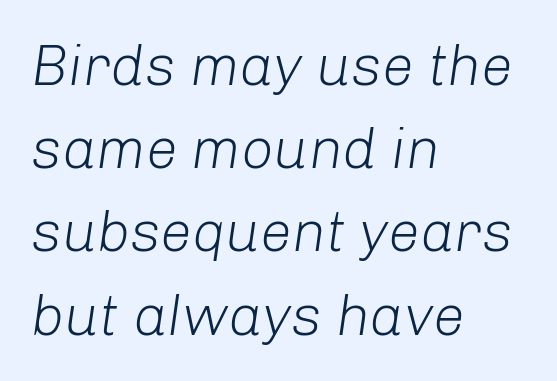
{"italic": "yes", "lean": "right", "slant_degrees": 8, "bold": "no", "weight": "light", "width": "normal", "stroke_contrast": "low", "x_height": "medium", "monospaced": "no", "underline": "no", "align": "left", "line_spacing": "normal", "line_spacing_ratio": 1.46, "letter_spacing": "normal", "letter_spacing_em": 0.0, "glyph_px": 57}
